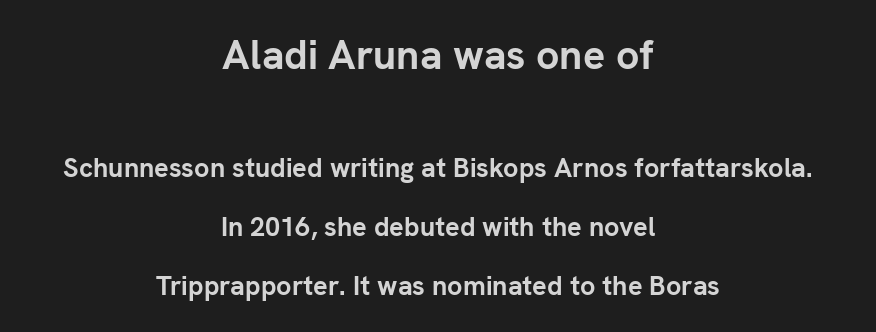
Q: Is the text bold? A: Yes.
Q: Is the text italic (slanted)? A: No, it is upright.
Q: Is the typeface a serif or a sans-serif typeface? A: Sans-serif.
Q: Is the text underlined? A: No.
Q: How is the paragraph aligned? A: Centered.
Q: Is the spacing between letters normal or unusually wide? A: Normal.
Q: Is the spacing between lines tight, normal or loose? A: Loose.
Q: Which block of text is set in a larger size, the first (top) or the second (bottom)? A: The first (top) one.
Q: Width (condensed, normal, or wide)? A: Normal.
Q: Stroke contrast? A: Low.
Q: x-height? A: Medium.
Q: Monospaced? A: No.
